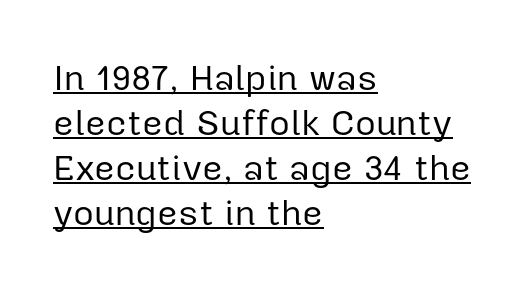
{"serif": "no", "italic": "no", "bold": "no", "weight": "regular", "width": "normal", "stroke_contrast": "low", "x_height": "medium", "monospaced": "no", "underline": "yes", "align": "left", "line_spacing": "normal", "line_spacing_ratio": 1.25, "letter_spacing": "normal", "letter_spacing_em": 0.0, "glyph_px": 36}
